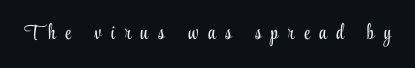
Q: Is the text bold? A: No.
Q: Is the text italic (slanted)? A: Yes.
Q: Is the text underlined? A: No.
Q: Is the spacing between letters normal or unusually wide? A: Unusually wide.
